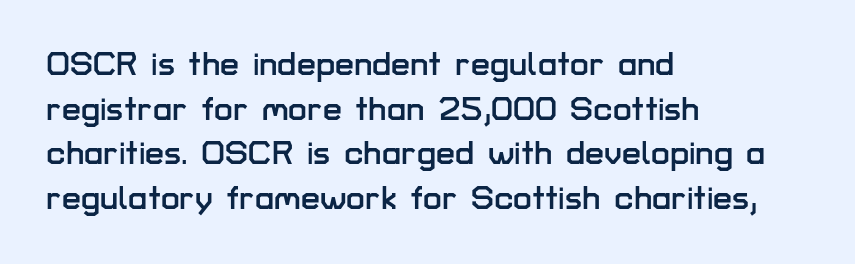
Q: Is the text italic (slanted)? A: No, it is upright.
Q: Is the typeface a serif or a sans-serif typeface? A: Sans-serif.
Q: Is the text underlined? A: No.
Q: How is the paragraph aligned? A: Left-aligned.
Q: Is the spacing between letters normal or unusually wide? A: Normal.
Q: Is the spacing between lines tight, normal or loose? A: Normal.
Q: Width (condensed, normal, or wide)? A: Normal.
Q: Stroke contrast? A: Low.
Q: x-height? A: Medium.
Q: Monospaced? A: No.
